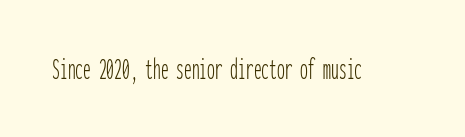
Q: Is the text bold? A: No.
Q: Is the text italic (slanted)? A: No, it is upright.
Q: Is the typeface a serif or a sans-serif typeface? A: Sans-serif.
Q: Is the text underlined? A: No.
Q: Is the spacing between letters normal or unusually wide? A: Normal.
Q: Width (condensed, normal, or wide)? A: Condensed.
Q: Stroke contrast? A: Low.
Q: x-height? A: Medium.
Q: Monospaced? A: Yes.
